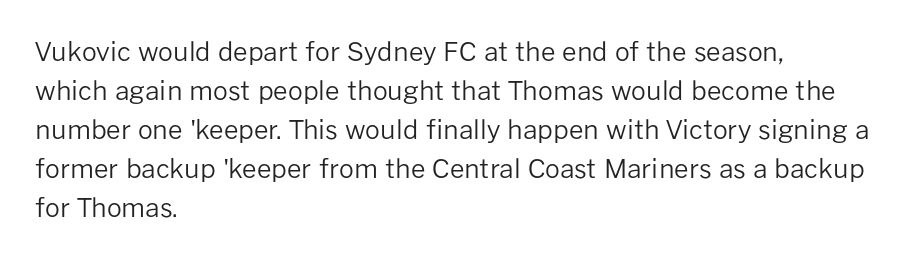
Each new line begins a customary step beneath the previous one. Students, note that the glyphs here touch the page at normal intervals. Letters rest on an invisible, unmarked baseline. Posture: upright roman.
